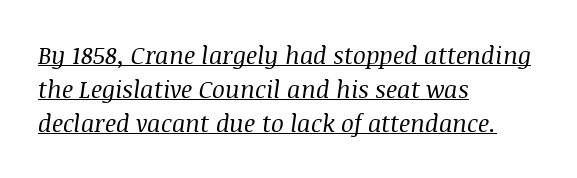
The image shows 24 px text type, italic (leaning right); set left-aligned, normal line spacing (1.42x), normal letter spacing, underlined.
